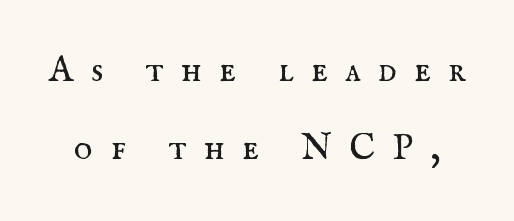
A quiet, ordinary-to-light weight characterises the typeface. Honestly, the letter spacing is so wide it's the main thing you notice. These lines were composed using upright roman letters. Decoration check: the copy has no underline. Is there much room between lines? Yes — plenty of vertical air separates them. Varying glyph widths throughout — classic text-font behaviour.
